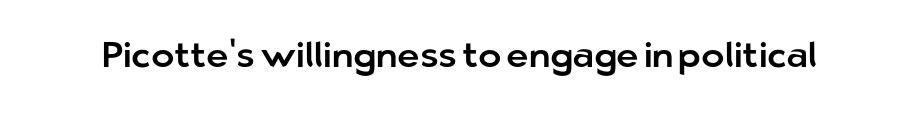
The image shows 35 px sans-serif type, upright; set normal letter spacing, not underlined; low stroke contrast and a medium x-height.
